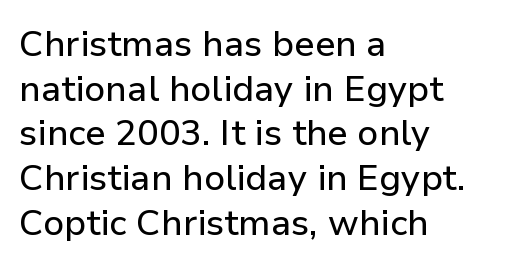
The rendering anchors every line to the left-hand side. You can tell it's not italic because the verticals are truly vertical. The zone under the glyphs is completely vacant. This sample uses plain, unmodified letter spacing.
